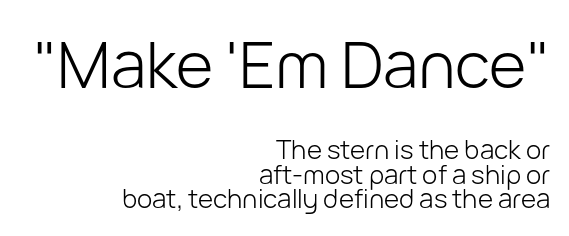
{"serif": "no", "italic": "no", "bold": "no", "weight": "light", "width": "normal", "stroke_contrast": "low", "x_height": "medium", "monospaced": "no", "underline": "no", "align": "right", "line_spacing": "tight", "line_spacing_ratio": 0.95, "letter_spacing": "normal", "letter_spacing_em": 0.0, "larger_block": "first", "size_ratio": 2.46, "glyph_px": 64}
